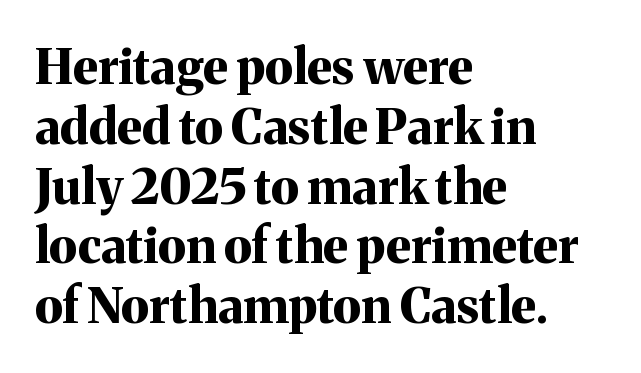
{"serif": "yes", "italic": "no", "bold": "yes", "weight": "bold", "width": "normal", "stroke_contrast": "medium", "x_height": "medium", "monospaced": "no", "underline": "no", "align": "left", "line_spacing_ratio": 1.22, "letter_spacing": "normal", "letter_spacing_em": 0.0, "glyph_px": 49}
